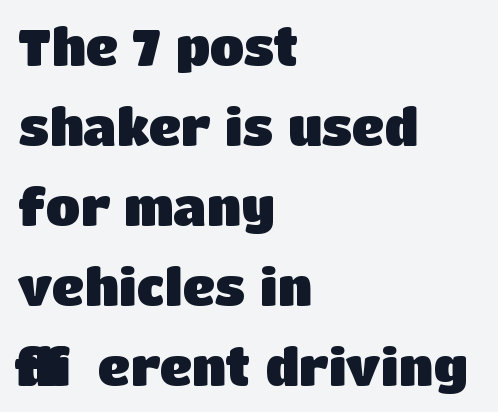
{"serif": "no", "italic": "no", "bold": "yes", "weight": "heavy", "width": "normal", "stroke_contrast": "low", "x_height": "large", "monospaced": "no", "underline": "no", "align": "left", "line_spacing": "normal", "line_spacing_ratio": 1.6, "letter_spacing": "normal", "letter_spacing_em": 0.0, "glyph_px": 50}
